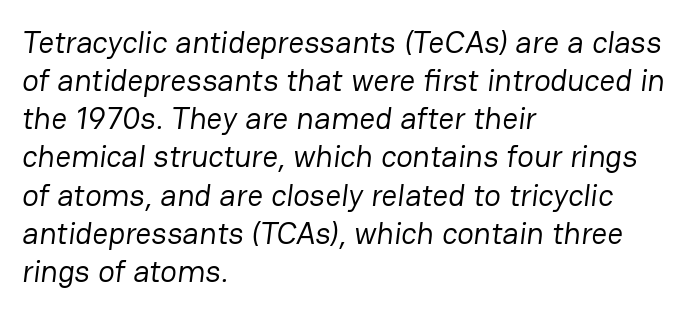
Descender tails drop into unmarked territory. Stroke mass is kept to a normal reading level or below. The gaps between neighbouring characters are ordinary and unremarkable. Proportional: the letters do not fall into vertical columns. Look at the bottom of the vertical strokes: they stop flat, with no serifs. The compositor pushed each line to the left boundary.
